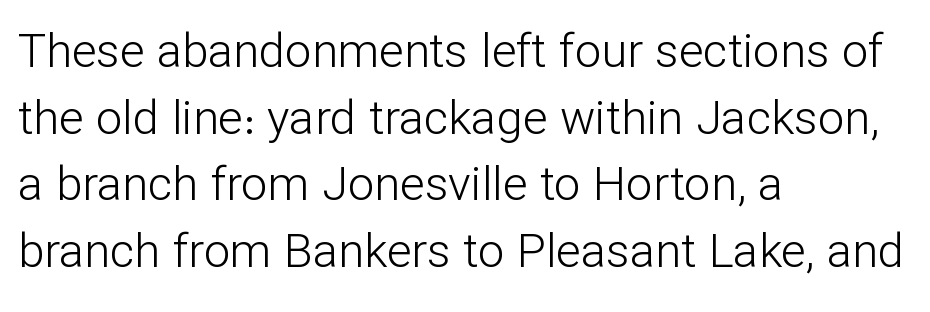
Weight class: somewhere from thin through regular. Posture: upright roman. Reading down the block, your eye returns to a fixed left position each line. Only glyphs here, with clear space below each row. The face used here is rendered with its standard letterfit.
